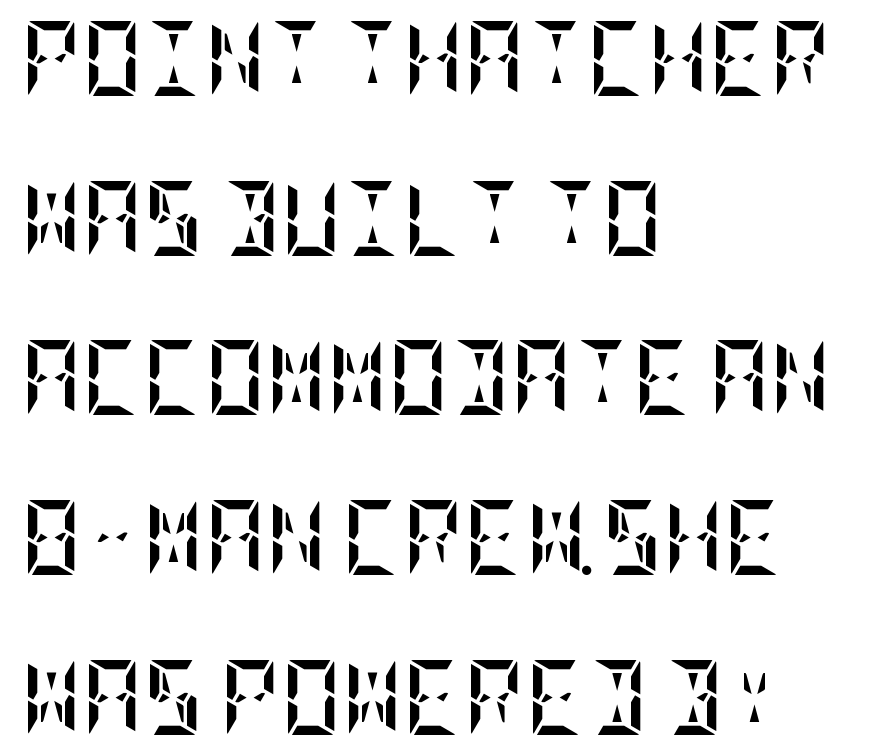
Notice how thick the strokes are: this is what a full bold looks like. The lettering stays uniformly vertical, giving the passage a roman look. The compositor pushed each line to the left boundary. The lines are spread far apart with generous leading. The gaps between neighbouring characters are ordinary and unremarkable. This rendering features lettering with no underline.
